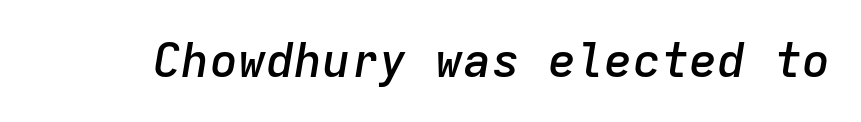
{"italic": "yes", "lean": "right", "slant_degrees": 9, "bold": "semi", "weight": "semibold", "width": "normal", "stroke_contrast": "low", "x_height": "medium", "monospaced": "yes", "underline": "no", "letter_spacing": "normal", "letter_spacing_em": 0.0, "glyph_px": 47}
